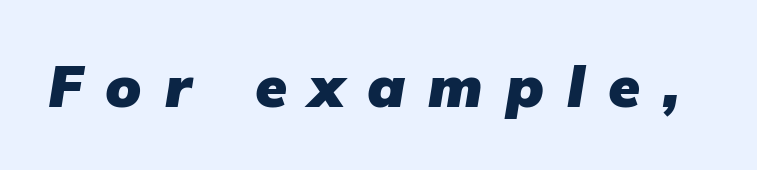
There is plenty of visible air inserted between adjacent glyphs. Clear beneath every line of the passage. The rendering uses a bold face; every stroke is thick and dark. Would a proofreader flag this as italicized? Yes.
